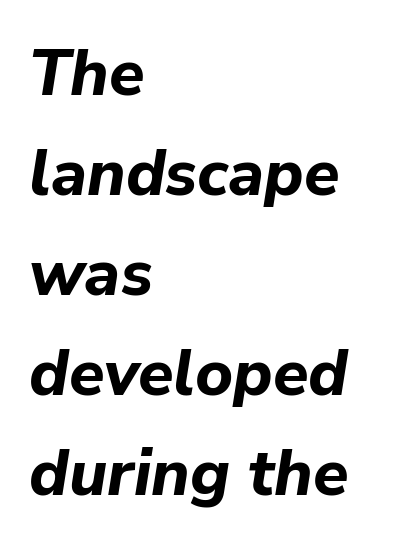
Q: Is the text bold? A: Yes.
Q: Is the text italic (slanted)? A: Yes, it leans right by about 9 degrees.
Q: Is the text underlined? A: No.
Q: How is the paragraph aligned? A: Left-aligned.
Q: Is the spacing between letters normal or unusually wide? A: Normal.
Q: Is the spacing between lines tight, normal or loose? A: Normal.
Q: Width (condensed, normal, or wide)? A: Normal.
Q: Stroke contrast? A: Low.
Q: x-height? A: Medium.
Q: Monospaced? A: No.
